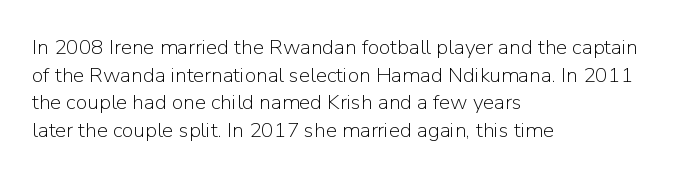
{"italic": "no", "bold": "no", "underline": "no", "align": "left", "line_spacing": "normal", "line_spacing_ratio": 1.31, "letter_spacing": "normal", "letter_spacing_em": 0.0, "glyph_px": 21}
